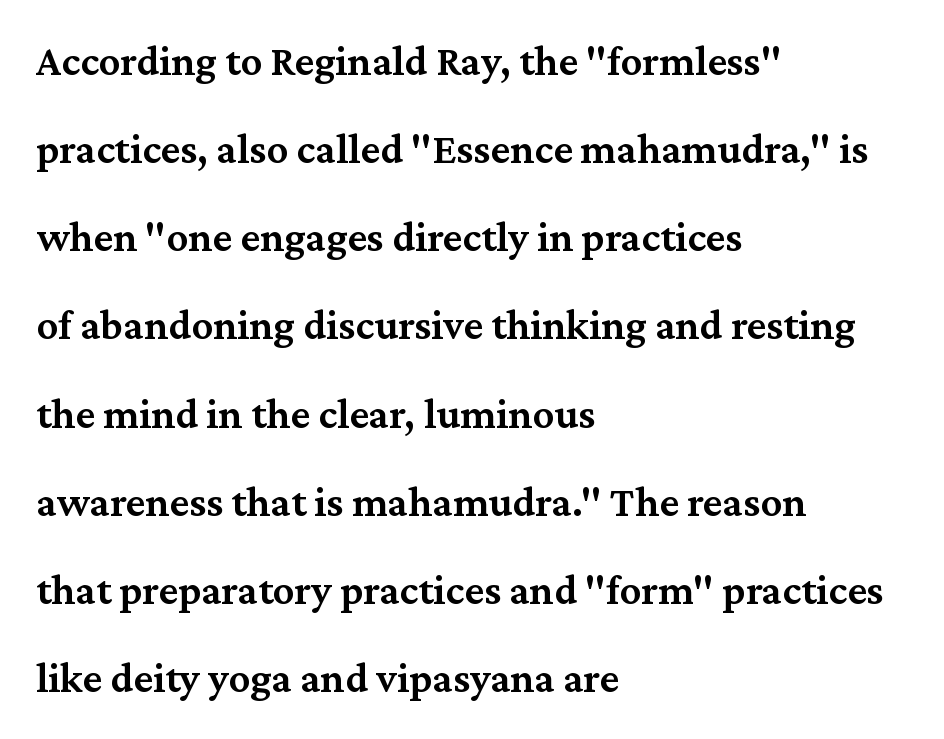
{"serif": "yes", "italic": "no", "bold": "semi", "weight": "semibold", "width": "normal", "stroke_contrast": "medium", "x_height": "medium", "monospaced": "no", "underline": "no", "align": "left", "line_spacing": "loose", "line_spacing_ratio": 2.05, "letter_spacing": "normal", "letter_spacing_em": 0.0, "glyph_px": 43}
